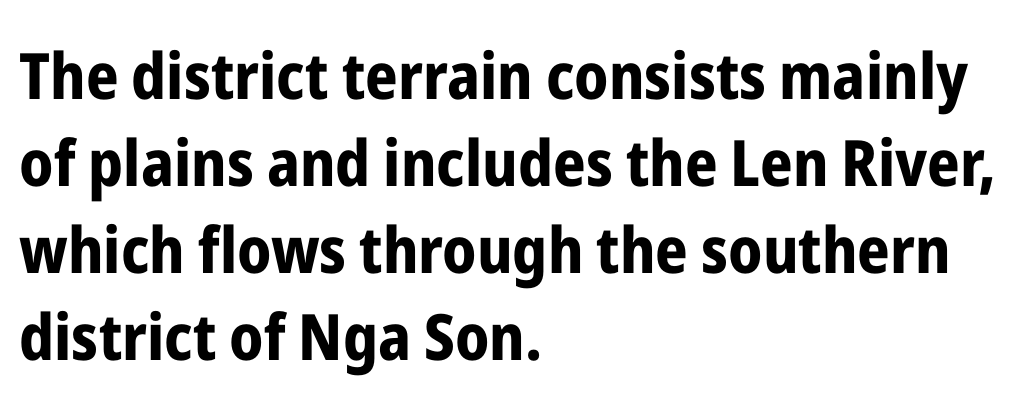
{"serif": "no", "italic": "no", "bold": "yes", "weight": "bold", "width": "condensed", "stroke_contrast": "low", "x_height": "medium", "monospaced": "no", "underline": "no", "align": "left", "line_spacing": "normal", "line_spacing_ratio": 1.36, "letter_spacing": "normal", "letter_spacing_em": 0.0, "glyph_px": 64}
